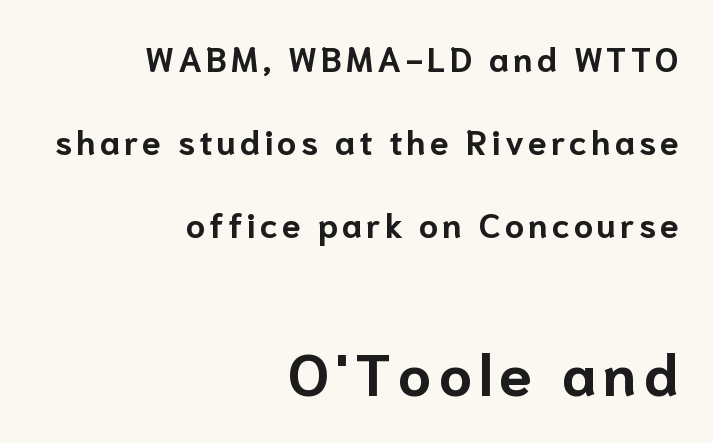
Q: Is the text bold? A: Yes.
Q: Is the text italic (slanted)? A: No, it is upright.
Q: Is the typeface a serif or a sans-serif typeface? A: Sans-serif.
Q: Is the text underlined? A: No.
Q: How is the paragraph aligned? A: Right-aligned.
Q: Is the spacing between lines tight, normal or loose? A: Loose.
Q: Which block of text is set in a larger size, the first (top) or the second (bottom)? A: The second (bottom) one.
Q: Width (condensed, normal, or wide)? A: Normal.
Q: Stroke contrast? A: Low.
Q: x-height? A: Medium.
Q: Monospaced? A: No.
